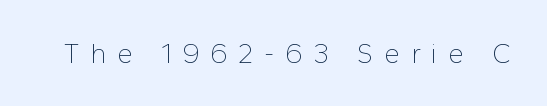
Q: Is the text bold? A: No.
Q: Is the text italic (slanted)? A: No, it is upright.
Q: Is the typeface a serif or a sans-serif typeface? A: Sans-serif.
Q: Is the text underlined? A: No.
Q: Is the spacing between letters normal or unusually wide? A: Unusually wide.
Q: Width (condensed, normal, or wide)? A: Normal.
Q: Stroke contrast? A: Low.
Q: x-height? A: Medium.
Q: Monospaced? A: No.
